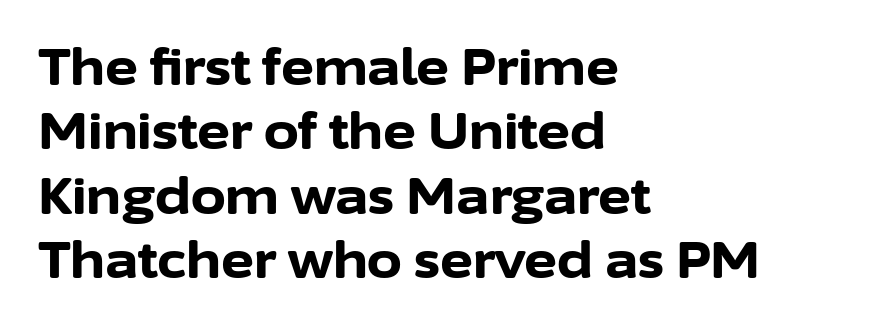
{"serif": "no", "italic": "no", "bold": "yes", "weight": "bold", "width": "normal", "stroke_contrast": "low", "x_height": "medium", "monospaced": "no", "underline": "no", "align": "left", "line_spacing": "normal", "line_spacing_ratio": 1.29, "letter_spacing": "normal", "letter_spacing_em": 0.0, "glyph_px": 50}
